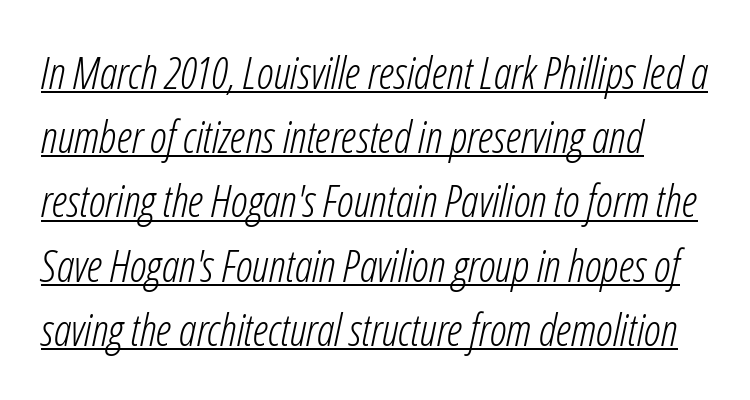
Looks like regular typesetting: each glyph gets only the width it needs. The designer left line spacing at the default. Tall strokes in this sample are angled rather than plumb. Glyph-to-glyph distance matches everyday printed text. This is underlined copy, the kind a proofreader might mark for attention.
